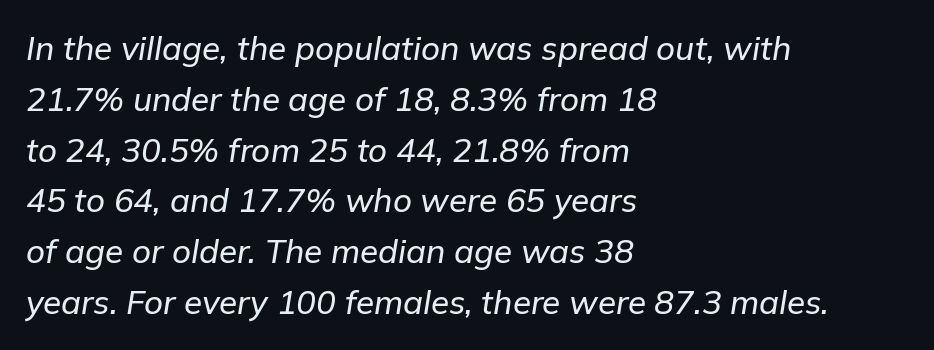
The image shows 33 px text type, italic (leaning right); set left-aligned, normal line spacing (1.54x), normal letter spacing, not underlined; low stroke contrast and a medium x-height.
